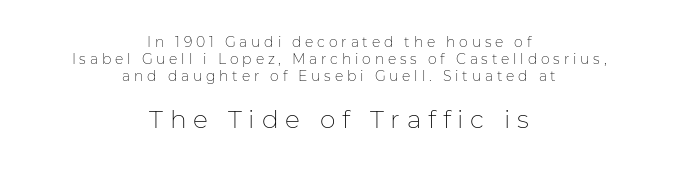
Q: Is the text bold? A: No.
Q: Is the text italic (slanted)? A: No, it is upright.
Q: Is the text underlined? A: No.
Q: How is the paragraph aligned? A: Centered.
Q: Is the spacing between letters normal or unusually wide? A: Unusually wide.
Q: Which block of text is set in a larger size, the first (top) or the second (bottom)? A: The second (bottom) one.
